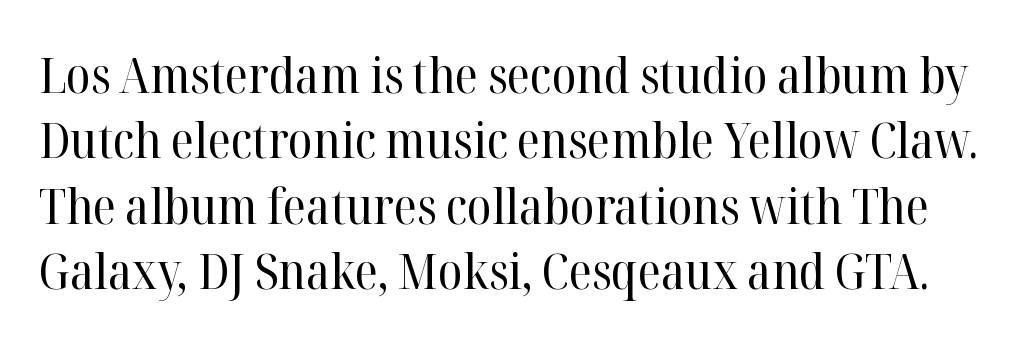
How would I describe the line gaps? Plain and ordinary. On a weight scale, this lands at 450 or below. You can tell it's not italic because the verticals are truly vertical. Nobody drew a line under any word here. Does the type have serifs? Yes, each stem ends in a small foot.
